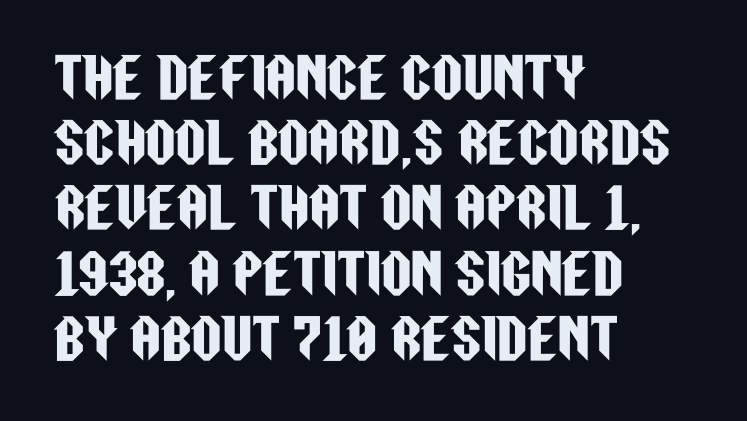
{"serif": "no", "italic": "no", "width": "condensed", "stroke_contrast": "low", "x_height": "large", "monospaced": "no", "underline": "no", "align": "left", "line_spacing_ratio": 1.23, "letter_spacing": "normal", "letter_spacing_em": 0.0, "glyph_px": 53}
